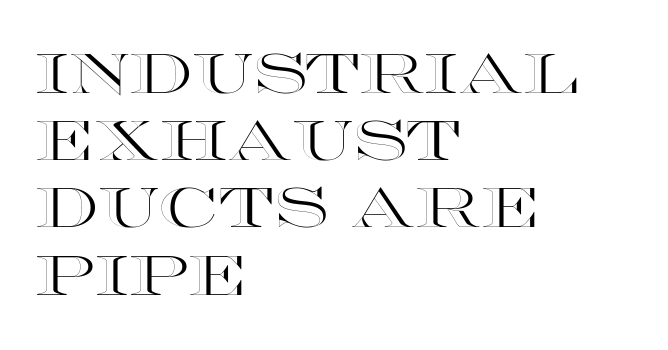
{"italic": "no", "width": "wide", "x_height": "large", "monospaced": "no", "underline": "no", "align": "left", "line_spacing_ratio": 1.2, "letter_spacing": "normal", "letter_spacing_em": 0.0, "glyph_px": 56}
